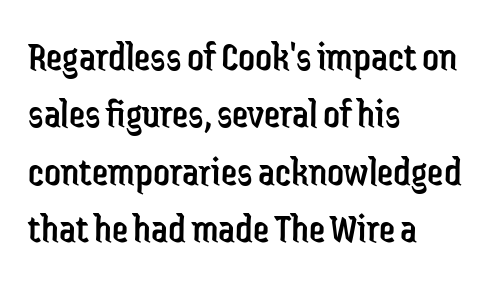
Q: Is the text bold? A: No.
Q: Is the text italic (slanted)? A: No, it is upright.
Q: Is the typeface a serif or a sans-serif typeface? A: Sans-serif.
Q: Is the text underlined? A: No.
Q: How is the paragraph aligned? A: Left-aligned.
Q: Is the spacing between letters normal or unusually wide? A: Normal.
Q: Is the spacing between lines tight, normal or loose? A: Normal.
Q: Width (condensed, normal, or wide)? A: Condensed.
Q: Stroke contrast? A: Low.
Q: x-height? A: Medium.
Q: Monospaced? A: No.
